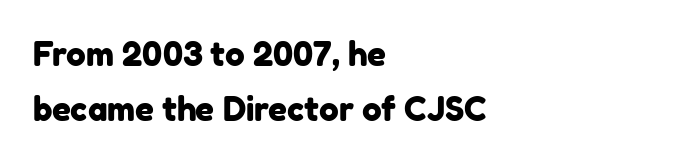
The image shows 33 px sans-serif type; set left-aligned, normal line spacing (1.67x), normal letter spacing, not underlined; low stroke contrast and a medium x-height.
